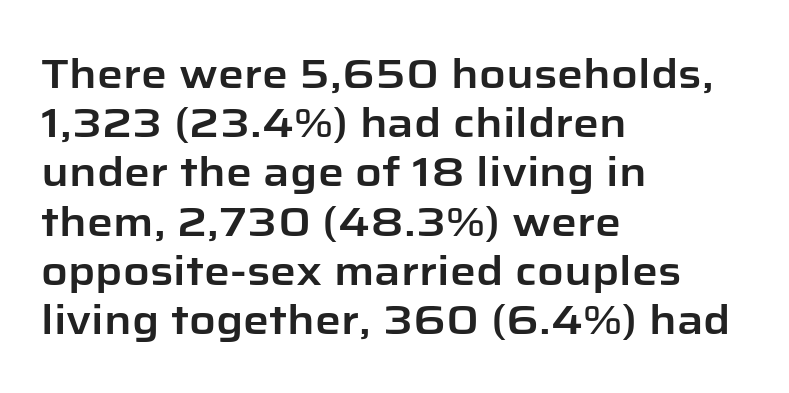
{"serif": "no", "italic": "no", "width": "normal", "stroke_contrast": "low", "x_height": "medium", "monospaced": "no", "underline": "no", "align": "left", "line_spacing_ratio": 1.2, "letter_spacing": "normal", "letter_spacing_em": 0.0, "glyph_px": 41}
